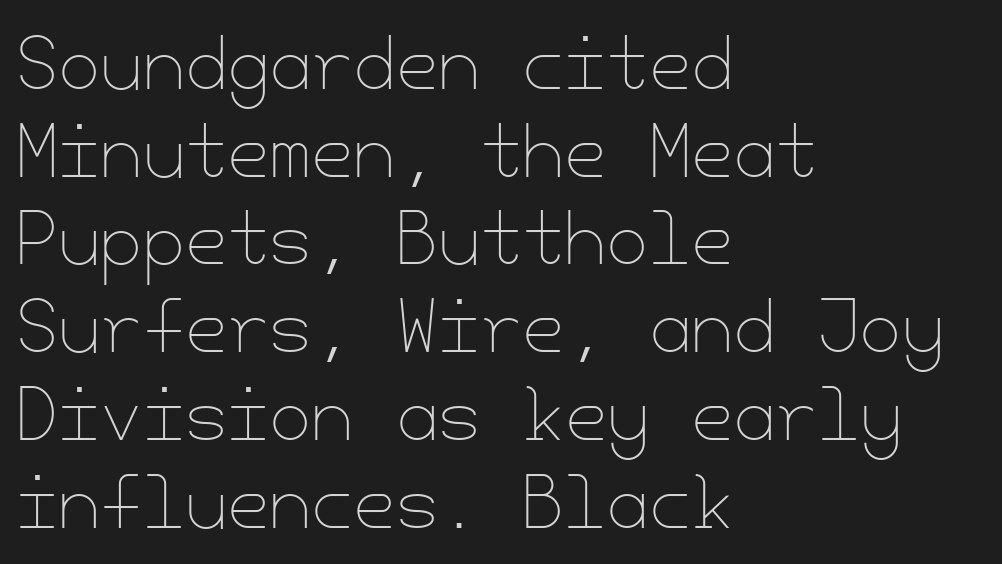
Vertical strokes here are truly vertical. Reading down the column, the eye jumps a familiar distance to each next line. Lines of text with bare space underneath. Each stroke keeps to a modest, everyday thickness or less. Casual observation: everything's shoved over to the left. Students, note that the glyphs here touch the page at normal intervals.
